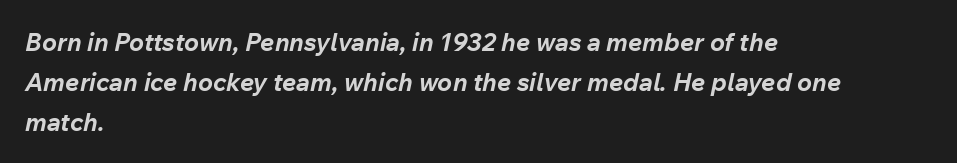
The image shows 25 px bold type, italic (leaning right); set left-aligned, normal line spacing (1.6x), normal letter spacing, not underlined.
